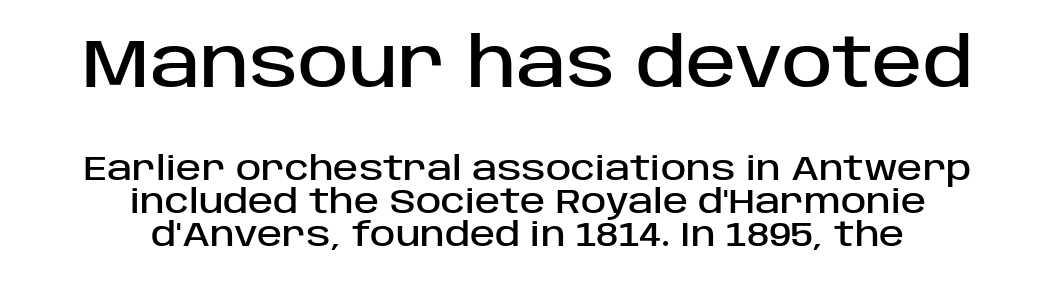
Q: Is the text italic (slanted)? A: No, it is upright.
Q: Is the typeface a serif or a sans-serif typeface? A: Sans-serif.
Q: Is the text underlined? A: No.
Q: How is the paragraph aligned? A: Centered.
Q: Is the spacing between letters normal or unusually wide? A: Normal.
Q: Is the spacing between lines tight, normal or loose? A: Tight.
Q: Which block of text is set in a larger size, the first (top) or the second (bottom)? A: The first (top) one.
Q: Width (condensed, normal, or wide)? A: Normal.
Q: Stroke contrast? A: Low.
Q: x-height? A: Large.
Q: Monospaced? A: No.
